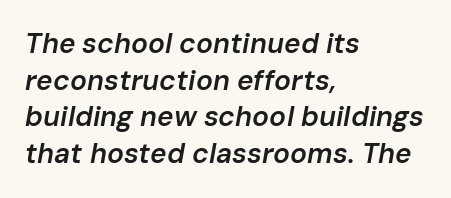
Q: Is the text bold? A: Semi-bold.
Q: Is the text italic (slanted)? A: Yes, it leans right by about 10 degrees.
Q: Is the text underlined? A: No.
Q: How is the paragraph aligned? A: Left-aligned.
Q: Is the spacing between letters normal or unusually wide? A: Normal.
Q: Is the spacing between lines tight, normal or loose? A: Normal.
Q: Width (condensed, normal, or wide)? A: Normal.
Q: Stroke contrast? A: Low.
Q: x-height? A: Medium.
Q: Monospaced? A: No.
